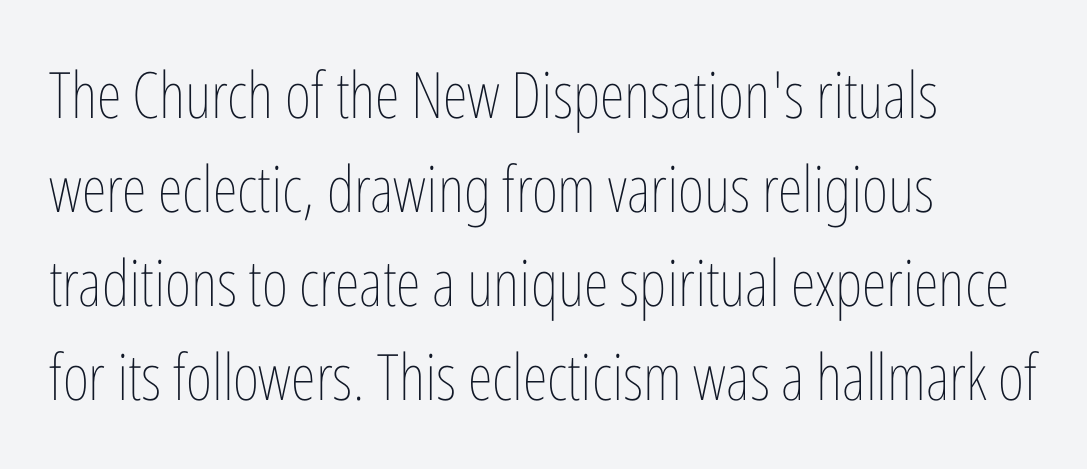
Q: Is the text bold? A: No.
Q: Is the text italic (slanted)? A: No, it is upright.
Q: Is the text underlined? A: No.
Q: How is the paragraph aligned? A: Left-aligned.
Q: Is the spacing between letters normal or unusually wide? A: Normal.
Q: Is the spacing between lines tight, normal or loose? A: Normal.
Q: Width (condensed, normal, or wide)? A: Condensed.
Q: Stroke contrast? A: Low.
Q: x-height? A: Medium.
Q: Monospaced? A: No.
